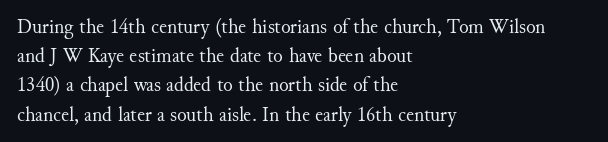
Q: Is the text bold? A: No.
Q: Is the text italic (slanted)? A: No, it is upright.
Q: Is the text underlined? A: No.
Q: How is the paragraph aligned? A: Left-aligned.
Q: Is the spacing between letters normal or unusually wide? A: Normal.
Q: Is the spacing between lines tight, normal or loose? A: Normal.
